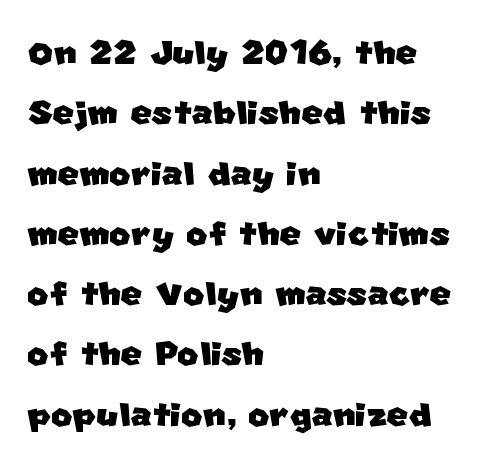
The image shows 46 px sans-serif type; set left-aligned, normal line spacing (1.31x), normal letter spacing, not underlined; low stroke contrast and a large x-height.
